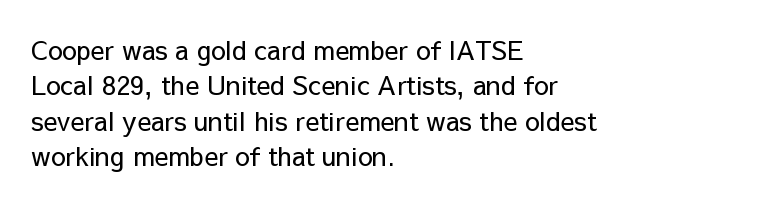
Q: Is the text bold? A: No.
Q: Is the text italic (slanted)? A: No, it is upright.
Q: Is the text underlined? A: No.
Q: How is the paragraph aligned? A: Left-aligned.
Q: Is the spacing between letters normal or unusually wide? A: Normal.
Q: Is the spacing between lines tight, normal or loose? A: Normal.
